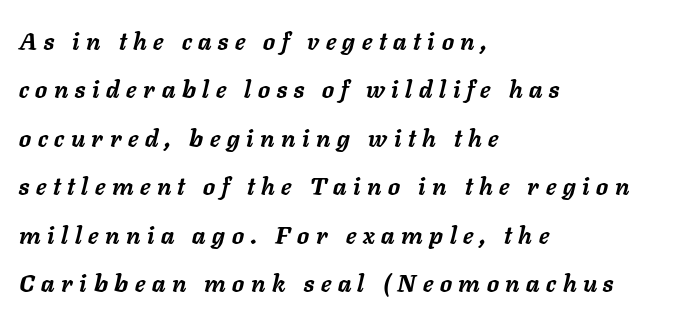
The image shows 24 px bold type, italic (leaning right); set left-aligned, loose line spacing (2.02x), unusually wide letter spacing (+0.28 em), not underlined.
